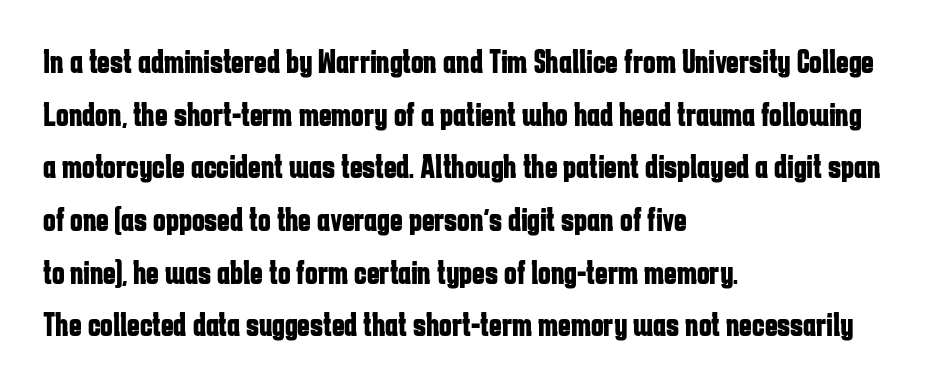
The image shows 34 px bold, condensed sans-serif type, upright; set left-aligned, normal line spacing (1.55x), normal letter spacing, not underlined; low stroke contrast and a medium x-height.
